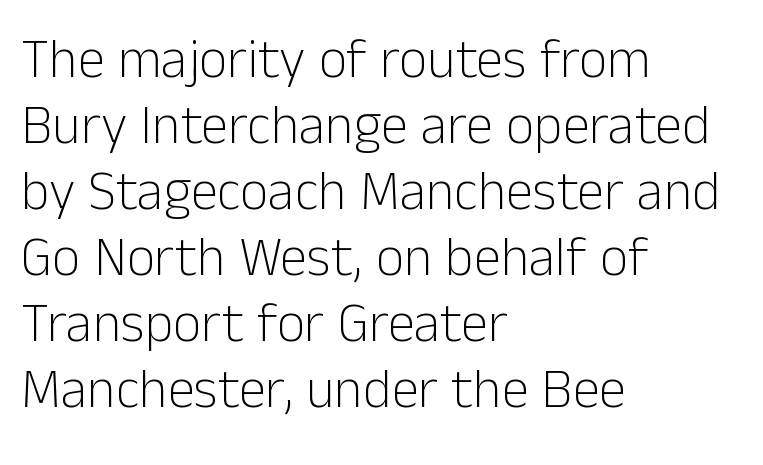
Q: Is the text bold? A: No.
Q: Is the text italic (slanted)? A: No, it is upright.
Q: Is the typeface a serif or a sans-serif typeface? A: Sans-serif.
Q: Is the text underlined? A: No.
Q: How is the paragraph aligned? A: Left-aligned.
Q: Is the spacing between letters normal or unusually wide? A: Normal.
Q: Width (condensed, normal, or wide)? A: Normal.
Q: Stroke contrast? A: Low.
Q: x-height? A: Medium.
Q: Monospaced? A: No.
